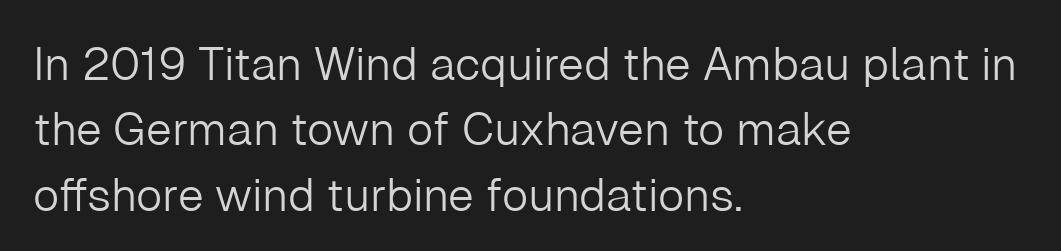
Q: Is the text bold? A: No.
Q: Is the text italic (slanted)? A: No, it is upright.
Q: Is the typeface a serif or a sans-serif typeface? A: Sans-serif.
Q: Is the text underlined? A: No.
Q: How is the paragraph aligned? A: Left-aligned.
Q: Is the spacing between letters normal or unusually wide? A: Normal.
Q: Is the spacing between lines tight, normal or loose? A: Normal.
Q: Width (condensed, normal, or wide)? A: Normal.
Q: Stroke contrast? A: Low.
Q: x-height? A: Medium.
Q: Monospaced? A: No.
